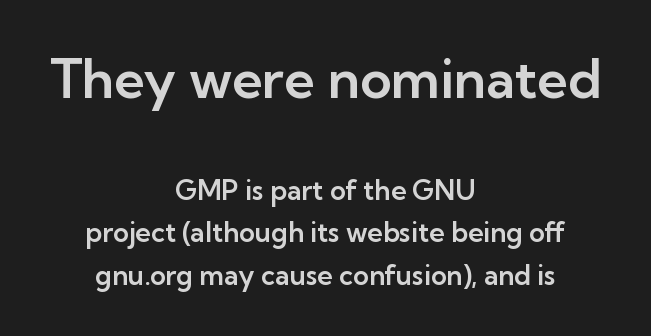
Q: Is the text italic (slanted)? A: No, it is upright.
Q: Is the typeface a serif or a sans-serif typeface? A: Sans-serif.
Q: Is the text underlined? A: No.
Q: How is the paragraph aligned? A: Centered.
Q: Is the spacing between letters normal or unusually wide? A: Normal.
Q: Is the spacing between lines tight, normal or loose? A: Normal.
Q: Which block of text is set in a larger size, the first (top) or the second (bottom)? A: The first (top) one.
Q: Width (condensed, normal, or wide)? A: Normal.
Q: Stroke contrast? A: Low.
Q: x-height? A: Medium.
Q: Monospaced? A: No.
